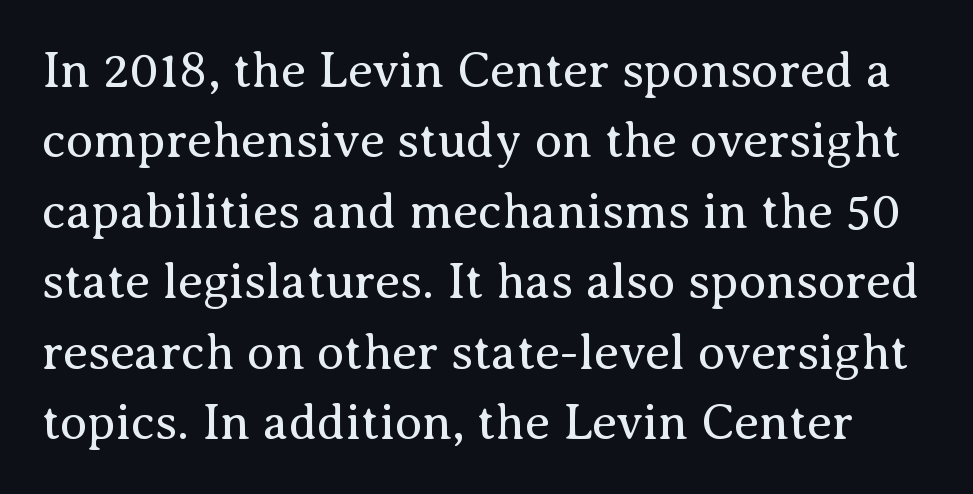
Little horizontal feet cap the strokes, marking this as serif type. Proportional: the letters do not fall into vertical columns. Every stem runs plumb, perpendicular to the baseline. The line texture is even and compact thanks to regular tracking. Anything drawn beneath the words? Only blank space.
